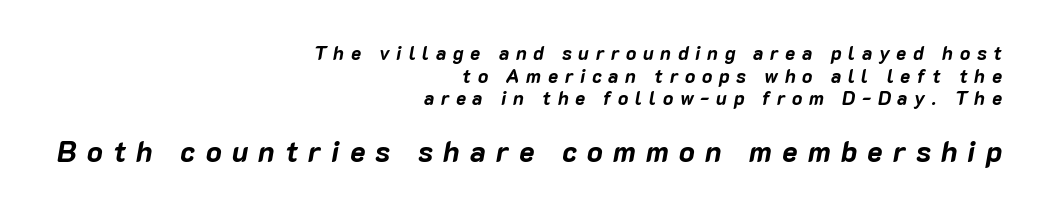
Q: Is the text bold? A: Yes.
Q: Is the text italic (slanted)? A: Yes, it leans right by about 10 degrees.
Q: Is the text underlined? A: No.
Q: How is the paragraph aligned? A: Right-aligned.
Q: Is the spacing between letters normal or unusually wide? A: Unusually wide.
Q: Which block of text is set in a larger size, the first (top) or the second (bottom)? A: The second (bottom) one.
Q: Width (condensed, normal, or wide)? A: Normal.
Q: Stroke contrast? A: Low.
Q: x-height? A: Medium.
Q: Monospaced? A: No.
